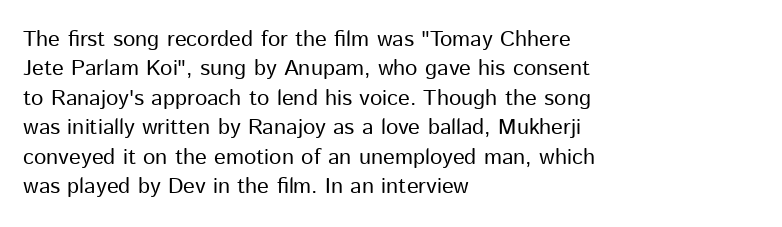
{"italic": "no", "bold": "no", "underline": "no", "align": "left", "line_spacing": "normal", "line_spacing_ratio": 1.34, "letter_spacing": "normal", "letter_spacing_em": 0.0, "glyph_px": 22}
